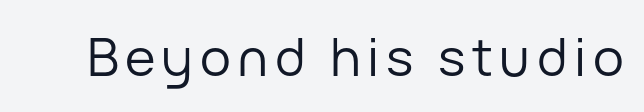
Is this a fixed-width face? No — the glyphs have proportional, varying widths. You can tell from the bare stems that sans-serif type was used. The font sits on the lighter half of the weight spectrum, regular included. The foot of each line stays bare and open. Posture: vertical.
